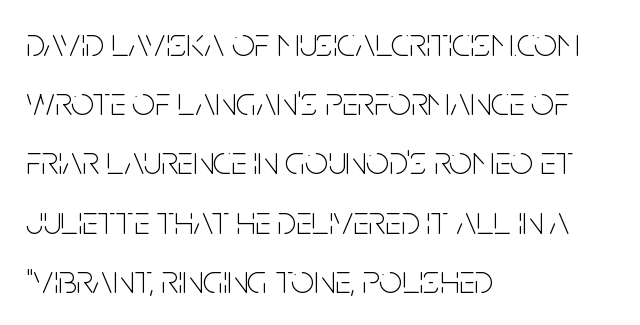
{"serif": "no", "italic": "no", "bold": "no", "weight": "thin", "width": "condensed", "stroke_contrast": "low", "x_height": "large", "monospaced": "no", "underline": "no", "align": "left", "line_spacing": "normal", "line_spacing_ratio": 1.48, "letter_spacing": "normal", "letter_spacing_em": 0.0, "glyph_px": 40}
